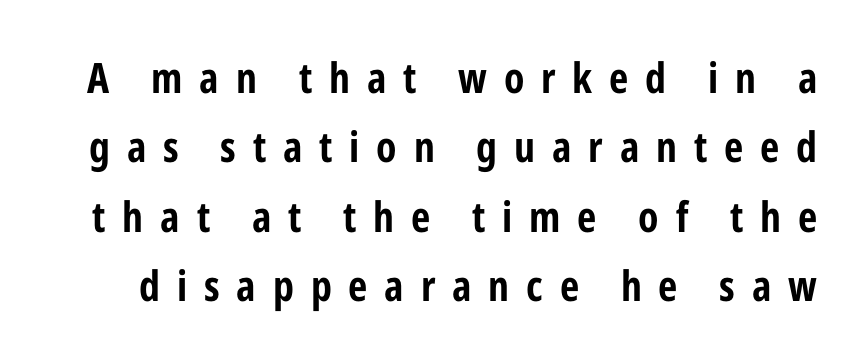
Q: Is the text bold? A: Yes.
Q: Is the text italic (slanted)? A: No, it is upright.
Q: Is the typeface a serif or a sans-serif typeface? A: Sans-serif.
Q: Is the text underlined? A: No.
Q: Is the spacing between letters normal or unusually wide? A: Unusually wide.
Q: Is the spacing between lines tight, normal or loose? A: Normal.
Q: Width (condensed, normal, or wide)? A: Condensed.
Q: Stroke contrast? A: Low.
Q: x-height? A: Medium.
Q: Monospaced? A: No.
